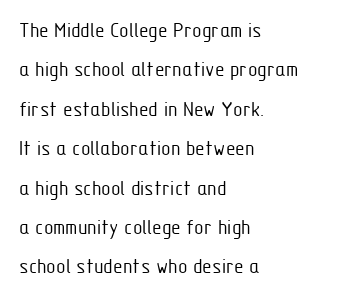
Q: Is the text bold? A: No.
Q: Is the text italic (slanted)? A: No, it is upright.
Q: Is the text underlined? A: No.
Q: How is the paragraph aligned? A: Left-aligned.
Q: Is the spacing between letters normal or unusually wide? A: Normal.
